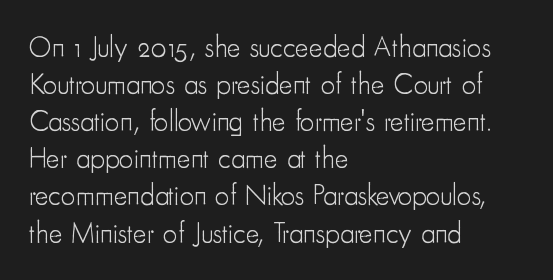
These lines were composed using upright roman letters. Horizontal alignment here is leftward, the default for most running prose. The string is rendered with underlining switched off. Grotesque or geometric, the face here clearly has no serifs.
